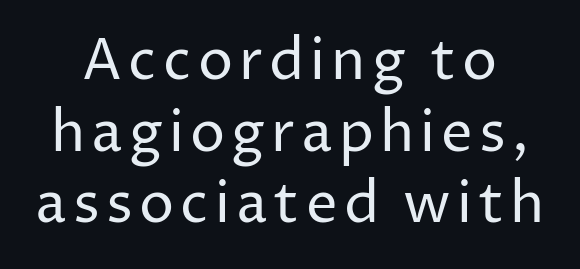
The image shows 56 px regular-weight sans-serif type, upright; set normal line spacing (1.28x), not underlined; low stroke contrast and a medium x-height.
